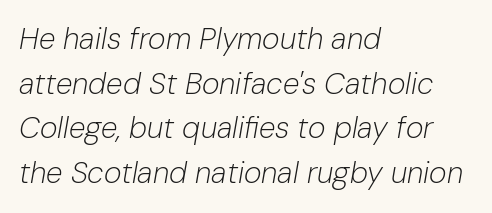
Q: Is the text bold? A: No.
Q: Is the text italic (slanted)? A: Yes, it leans right by about 10 degrees.
Q: Is the text underlined? A: No.
Q: How is the paragraph aligned? A: Left-aligned.
Q: Is the spacing between letters normal or unusually wide? A: Normal.
Q: Is the spacing between lines tight, normal or loose? A: Normal.
Q: Width (condensed, normal, or wide)? A: Normal.
Q: Stroke contrast? A: Low.
Q: x-height? A: Medium.
Q: Monospaced? A: No.
